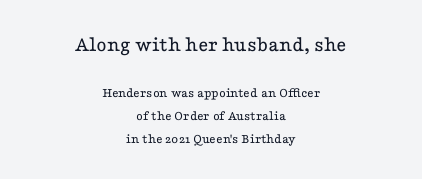
Q: Is the text bold? A: No.
Q: Is the text italic (slanted)? A: No, it is upright.
Q: Is the text underlined? A: No.
Q: How is the paragraph aligned? A: Centered.
Q: Is the spacing between letters normal or unusually wide? A: Normal.
Q: Is the spacing between lines tight, normal or loose? A: Normal.
Q: Which block of text is set in a larger size, the first (top) or the second (bottom)? A: The first (top) one.
